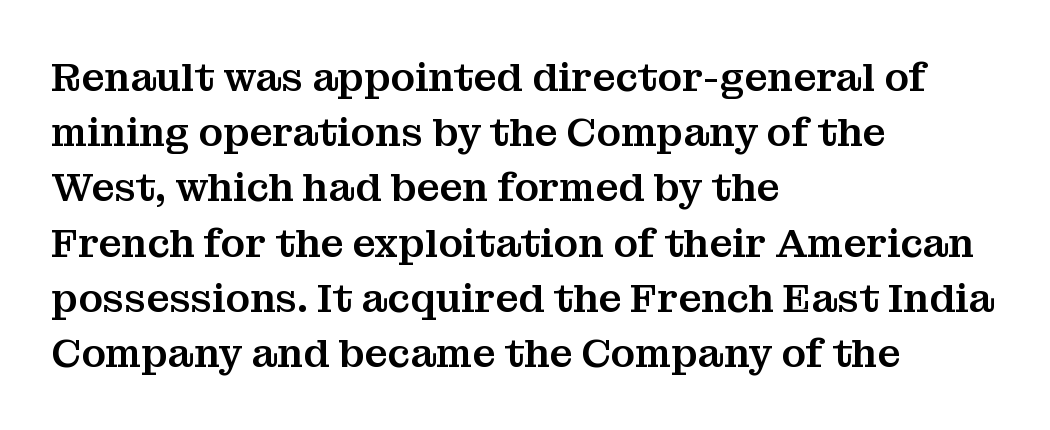
The image shows 40 px serif type, upright; set left-aligned, normal line spacing (1.38x), normal letter spacing, not underlined; medium stroke contrast and a medium x-height.
